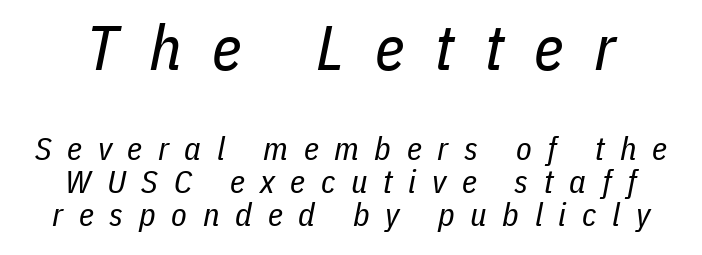
Character widths vary here, with narrow letters taking less room than wide ones. The glyphs are unaccompanied by any horizontal stroke below them. Visually, the top section dominates because its glyphs are scaled up. Heft: none added — not bold.
